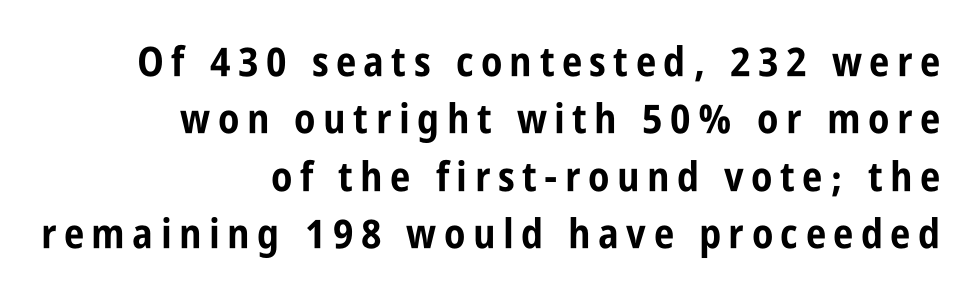
{"serif": "no", "italic": "no", "bold": "yes", "weight": "bold", "width": "condensed", "stroke_contrast": "low", "x_height": "large", "monospaced": "no", "underline": "no", "align": "right", "line_spacing": "normal", "line_spacing_ratio": 1.4, "glyph_px": 41}
